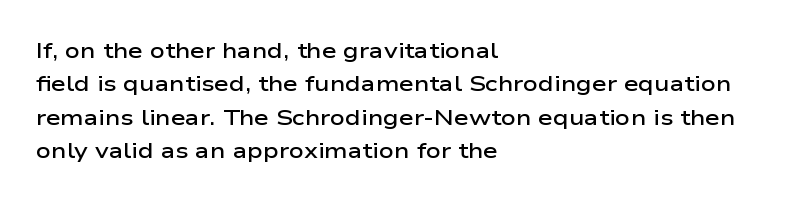
Typographic density is moderately raised because the face is semibold. Letter spacing: default. Vertically, the passage feels balanced, rows spaced as you'd expect. In terms of posture, this sample is upright. These lines stack with their left ends in a neat column.
